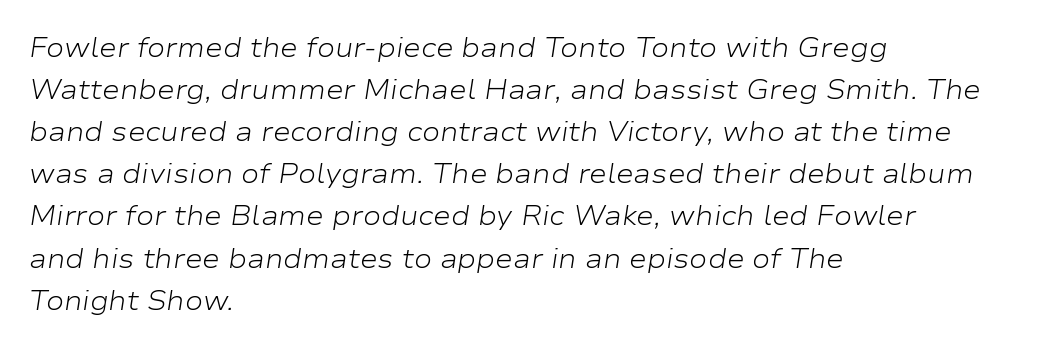
No extra ink here — the face is not bold. A clean baseline with only descenders dipping below it. The rendering keeps characters at their native spacing. Successive baselines arrive at the customary interval. Rendered with sloped, italic letterforms.
